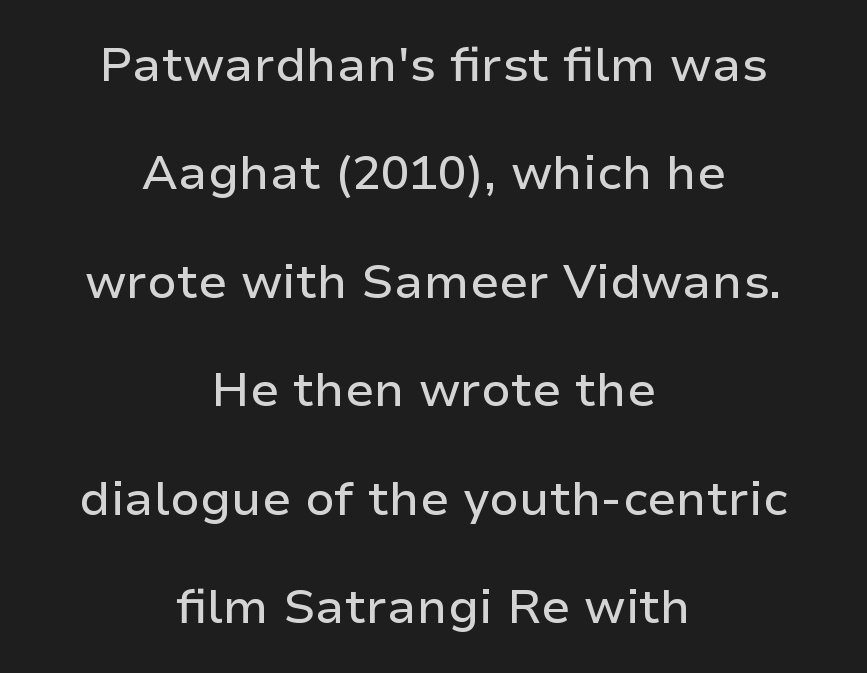
Q: Is the text italic (slanted)? A: No, it is upright.
Q: Is the typeface a serif or a sans-serif typeface? A: Sans-serif.
Q: Is the text underlined? A: No.
Q: How is the paragraph aligned? A: Centered.
Q: Is the spacing between letters normal or unusually wide? A: Normal.
Q: Is the spacing between lines tight, normal or loose? A: Loose.
Q: Width (condensed, normal, or wide)? A: Normal.
Q: Stroke contrast? A: Low.
Q: x-height? A: Medium.
Q: Monospaced? A: No.
